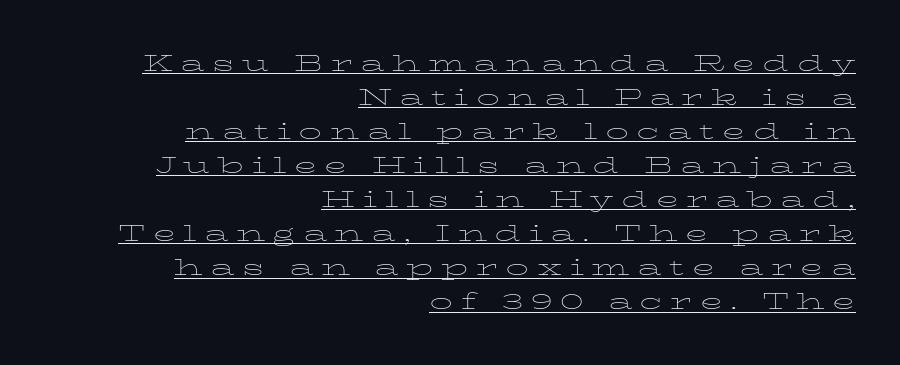
Q: Is the text bold? A: No.
Q: Is the text italic (slanted)? A: No, it is upright.
Q: Is the text underlined? A: Yes.
Q: How is the paragraph aligned? A: Right-aligned.
Q: Is the spacing between letters normal or unusually wide? A: Unusually wide.
Q: Is the spacing between lines tight, normal or loose? A: Normal.
